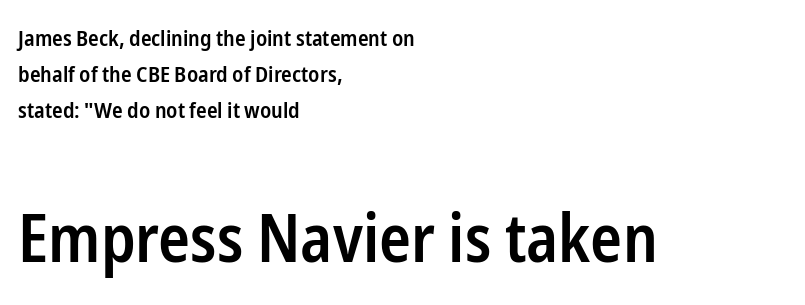
{"serif": "no", "italic": "no", "bold": "semi", "weight": "semibold", "width": "condensed", "stroke_contrast": "low", "x_height": "medium", "monospaced": "no", "underline": "no", "align": "left", "line_spacing": "normal", "line_spacing_ratio": 1.64, "letter_spacing": "normal", "letter_spacing_em": 0.0, "larger_block": "second", "size_ratio": 3.0, "glyph_px": 66}
